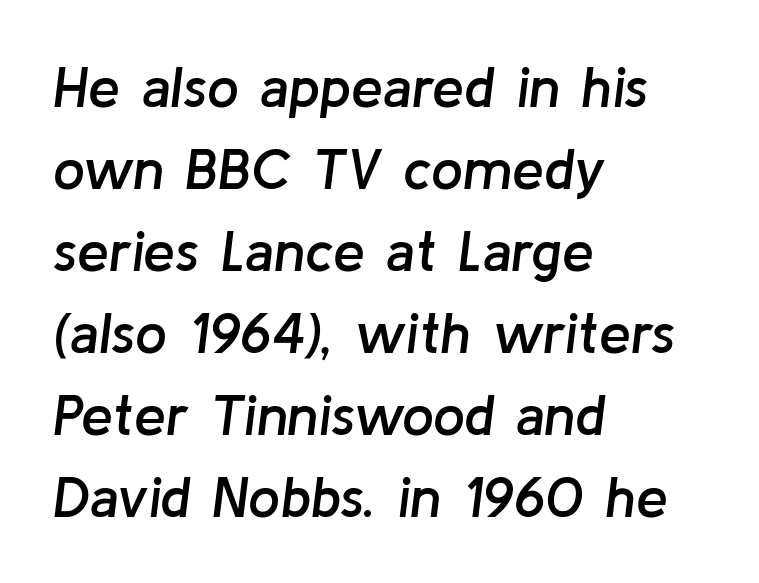
Horizontal alignment here is leftward, the default for most running prose. Just letters on the line, the space beneath them empty. The rendering uses a semibold face; strokes are thickened but not to full bold. This is oblique type, the kind used for emphasis or titles. The passage shown is typed in a proportional face where columns would drift. The gaps between neighbouring characters are ordinary and unremarkable.
